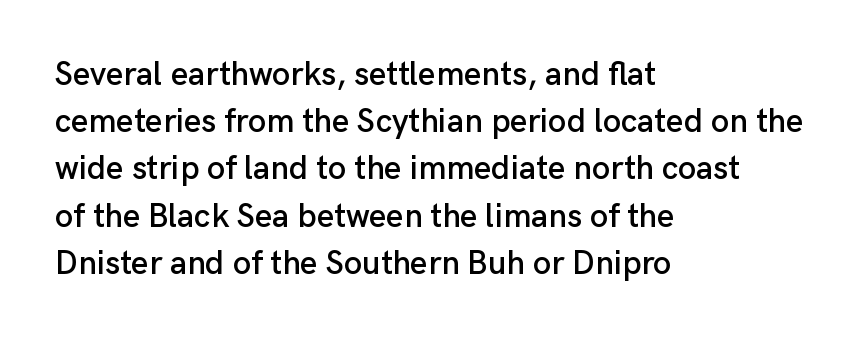
Lines of text with bare space underneath. A normal amount of white space separates one row of letters from the next. Inter-character spacing is left at the font's built-in metrics. Unlike a traditional serif, this face leaves its strokes unadorned. Posture: vertical.
